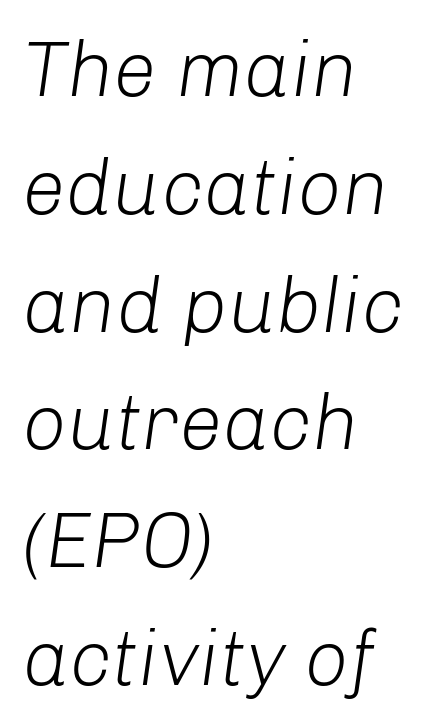
The compositor pushed each line to the left boundary. Standard letterfit; no display-style spreading of the glyphs. Notice how the stems are inclined rather than vertical — that's the hallmark of italics. Stroke thickness stays within the range of a standard reading face or lighter. The baseline area is clear. Students, observe: this is what conventionally led text looks like.
